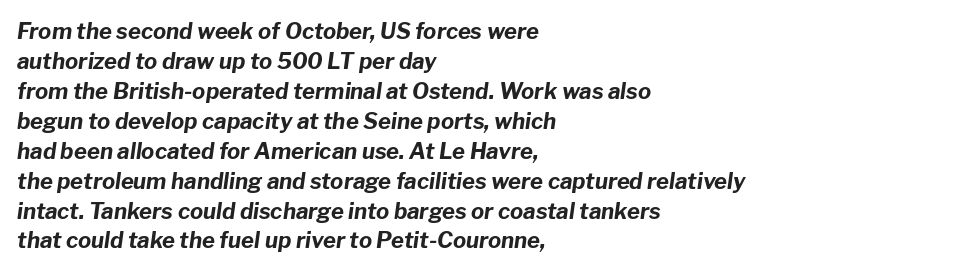
The image shows 22 px bold type, italic (leaning right); set left-aligned, normal line spacing (1.36x), normal letter spacing, not underlined.
